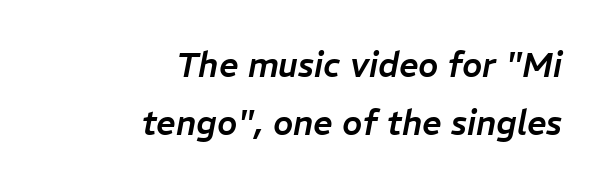
{"italic": "yes", "lean": "right", "slant_degrees": 11, "width": "normal", "stroke_contrast": "low", "x_height": "medium", "monospaced": "no", "underline": "no", "align": "right", "line_spacing": "normal", "line_spacing_ratio": 1.7, "letter_spacing": "normal", "letter_spacing_em": 0.0, "glyph_px": 34}
